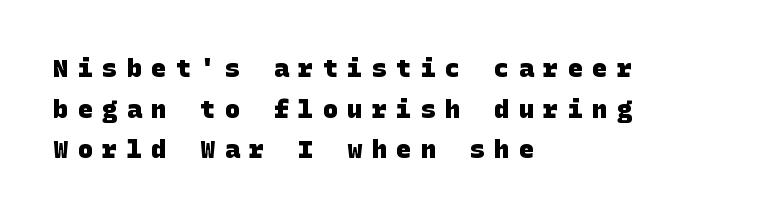
{"bold": "yes", "underline": "no", "align": "left", "line_spacing": "normal", "line_spacing_ratio": 1.63, "letter_spacing": "wide", "letter_spacing_em": 0.38, "glyph_px": 25}
